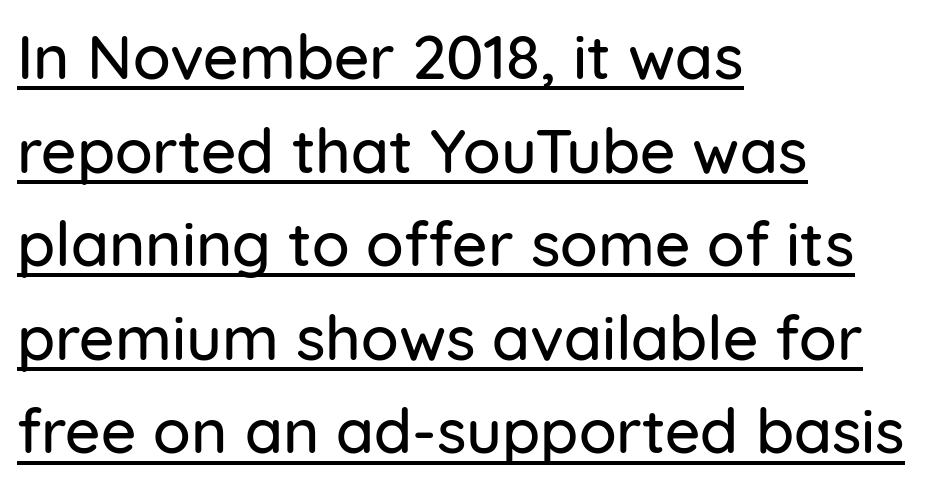
The image shows 62 px sans-serif type, upright; set left-aligned, normal line spacing (1.51x), normal letter spacing, underlined; low stroke contrast and a medium x-height.
